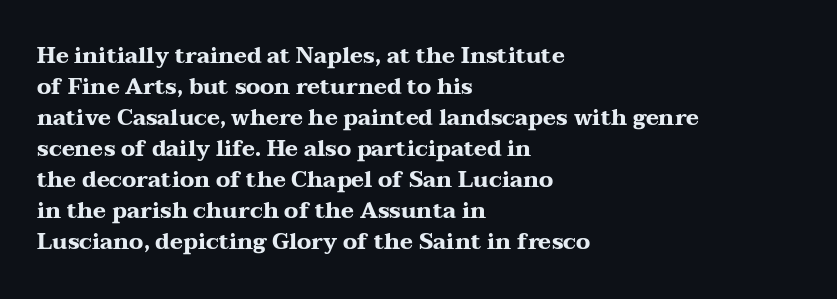
Q: Is the text bold? A: Yes.
Q: Is the text italic (slanted)? A: No, it is upright.
Q: Is the text underlined? A: No.
Q: How is the paragraph aligned? A: Left-aligned.
Q: Is the spacing between letters normal or unusually wide? A: Normal.
Q: Is the spacing between lines tight, normal or loose? A: Normal.
